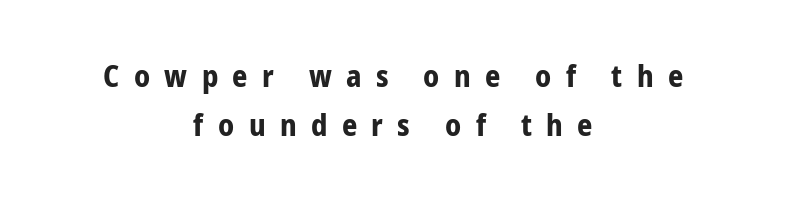
The image shows 30 px bold, condensed sans-serif type, upright; set centered, normal line spacing (1.62x), unusually wide letter spacing (+0.48 em), not underlined; low stroke contrast and a medium x-height.
